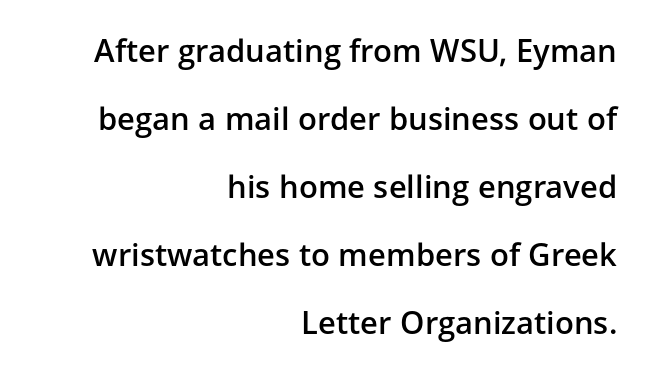
{"serif": "no", "italic": "no", "bold": "semi", "weight": "semibold", "width": "normal", "stroke_contrast": "low", "x_height": "medium", "monospaced": "no", "underline": "no", "align": "right", "line_spacing": "loose", "line_spacing_ratio": 2.19, "letter_spacing": "normal", "letter_spacing_em": 0.0, "glyph_px": 31}
